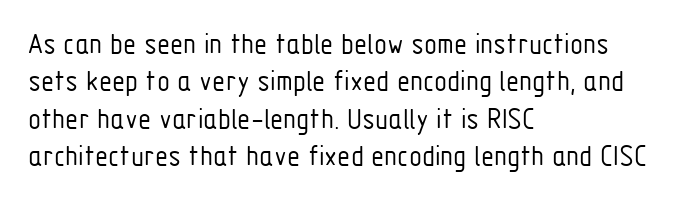
Q: Is the text bold? A: No.
Q: Is the text italic (slanted)? A: No, it is upright.
Q: Is the typeface a serif or a sans-serif typeface? A: Sans-serif.
Q: Is the text underlined? A: No.
Q: How is the paragraph aligned? A: Left-aligned.
Q: Is the spacing between letters normal or unusually wide? A: Normal.
Q: Is the spacing between lines tight, normal or loose? A: Normal.
Q: Width (condensed, normal, or wide)? A: Condensed.
Q: Stroke contrast? A: Low.
Q: x-height? A: Medium.
Q: Monospaced? A: No.
